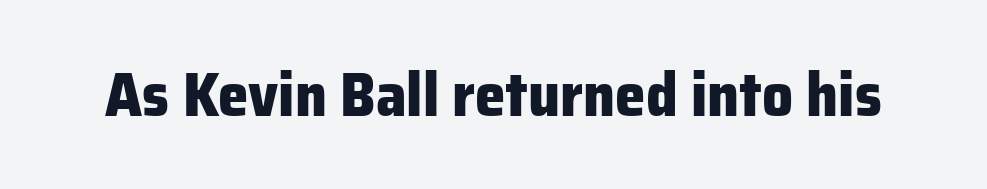
The image shows 61 px heavy sans-serif type, upright; set normal letter spacing, not underlined; low stroke contrast and a medium x-height.
